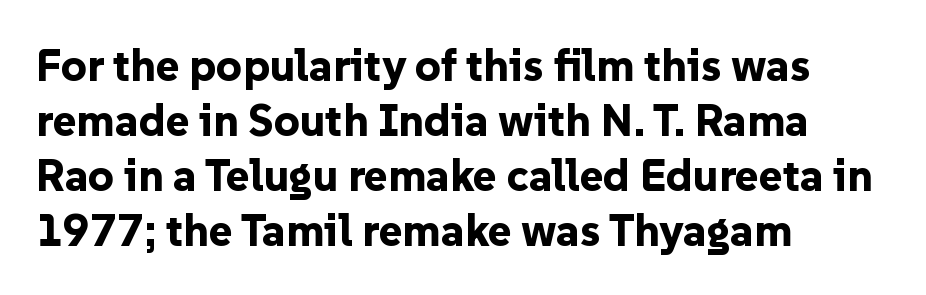
The compositor pushed each line to the left boundary. Underline: absent. Is this a sans? Yes — the strokes have no serifs. Standard letterfit; no display-style spreading of the glyphs.
